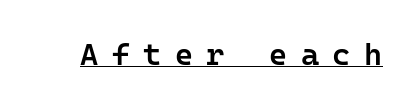
{"serif": "no", "italic": "no", "bold": "semi", "weight": "semibold", "width": "normal", "stroke_contrast": "low", "x_height": "medium", "monospaced": "yes", "underline": "yes", "letter_spacing": "wide", "letter_spacing_em": 0.43, "glyph_px": 31}
